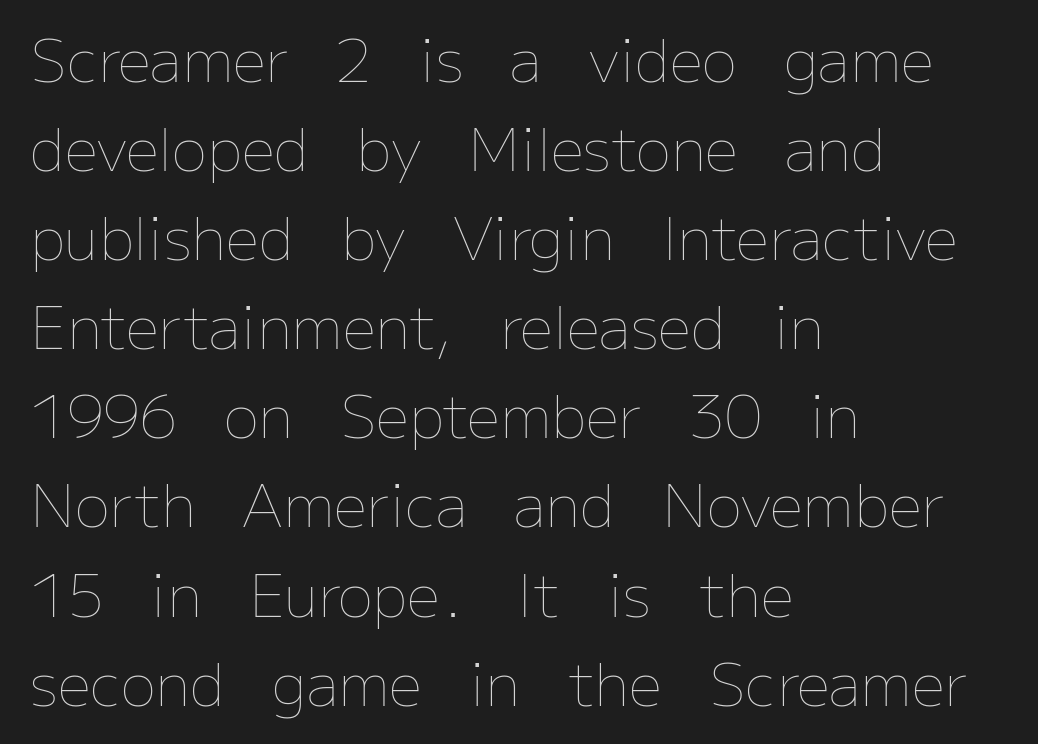
Q: Is the text bold? A: No.
Q: Is the text italic (slanted)? A: No, it is upright.
Q: Is the text underlined? A: No.
Q: How is the paragraph aligned? A: Left-aligned.
Q: Is the spacing between letters normal or unusually wide? A: Normal.
Q: Is the spacing between lines tight, normal or loose? A: Normal.
Q: Width (condensed, normal, or wide)? A: Normal.
Q: Stroke contrast? A: Low.
Q: x-height? A: Medium.
Q: Monospaced? A: No.
